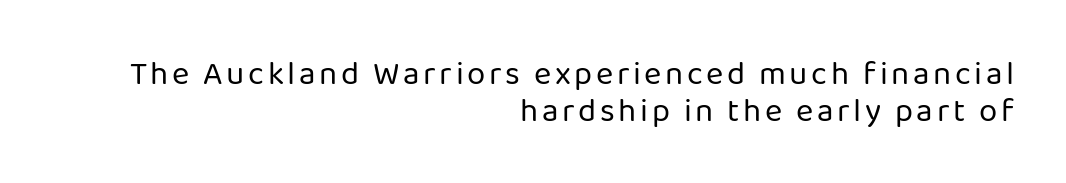
Q: Is the text bold? A: No.
Q: Is the text italic (slanted)? A: No, it is upright.
Q: Is the typeface a serif or a sans-serif typeface? A: Sans-serif.
Q: Is the text underlined? A: No.
Q: How is the paragraph aligned? A: Right-aligned.
Q: Is the spacing between lines tight, normal or loose? A: Tight.
Q: Width (condensed, normal, or wide)? A: Normal.
Q: Stroke contrast? A: Low.
Q: x-height? A: Medium.
Q: Monospaced? A: No.
